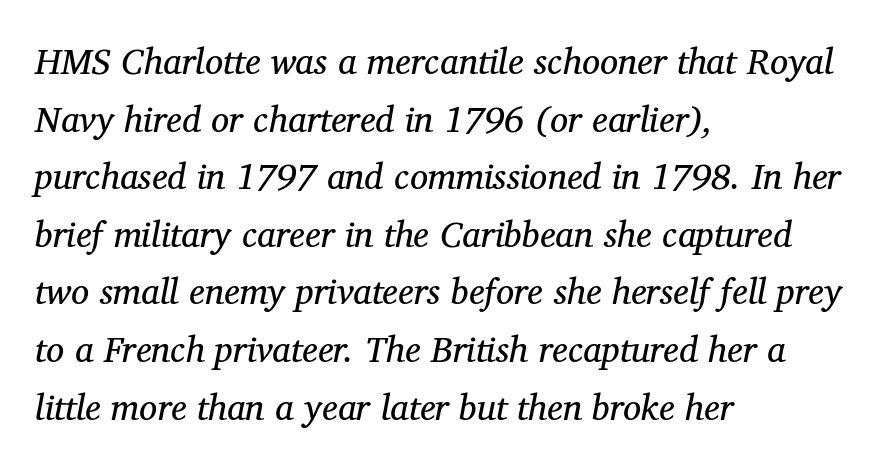
{"serif": "yes", "italic": "yes", "lean": "right", "slant_degrees": 11, "bold": "no", "weight": "regular", "width": "normal", "stroke_contrast": "medium", "x_height": "medium", "monospaced": "no", "underline": "no", "align": "left", "line_spacing": "normal", "line_spacing_ratio": 1.6, "letter_spacing": "normal", "letter_spacing_em": 0.0, "glyph_px": 36}
